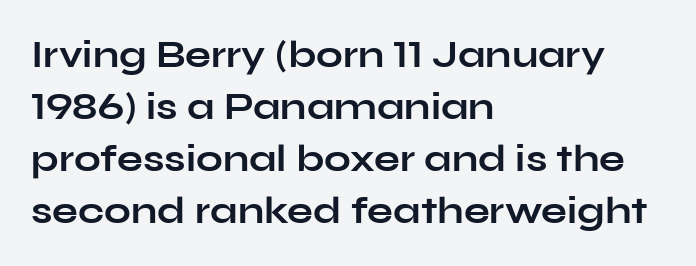
The image shows 38 px bold, wide sans-serif type, upright; set left-aligned, normal line spacing (1.37x), normal letter spacing, not underlined; low stroke contrast and a medium x-height.
